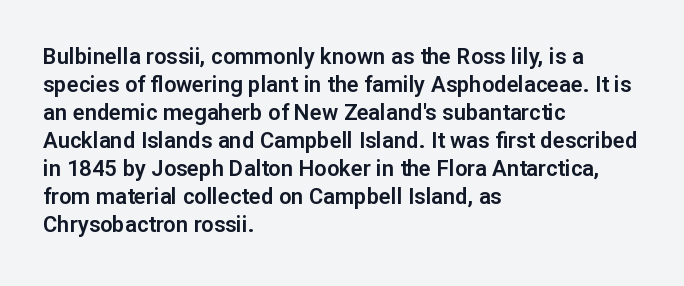
In terms of leading, this rendering sits right in the middle. Do the letters lean? They stand straight. These lines stack with their left ends in a neat column. The zone under the glyphs is completely vacant. The letters sit at their default tracking, neither squeezed nor spread.
